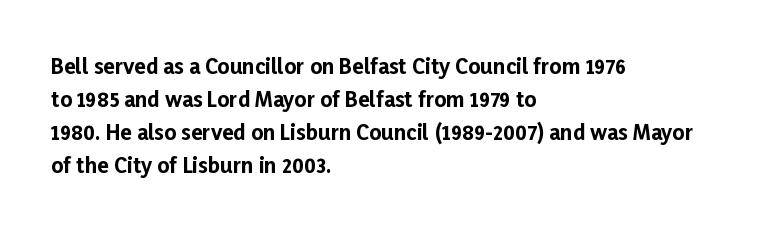
{"italic": "no", "bold": "yes", "underline": "no", "align": "left", "line_spacing": "normal", "line_spacing_ratio": 1.57, "letter_spacing": "normal", "letter_spacing_em": 0.0, "glyph_px": 21}
